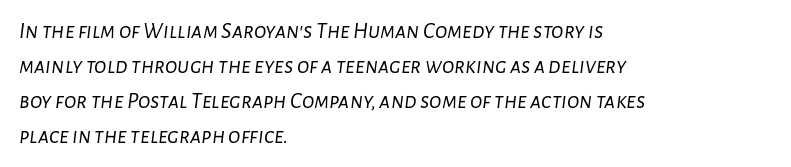
{"italic": "yes", "lean": "right", "slant_degrees": 7, "bold": "no", "underline": "no", "align": "left", "line_spacing": "normal", "line_spacing_ratio": 1.52, "letter_spacing": "normal", "letter_spacing_em": 0.0, "glyph_px": 23}
